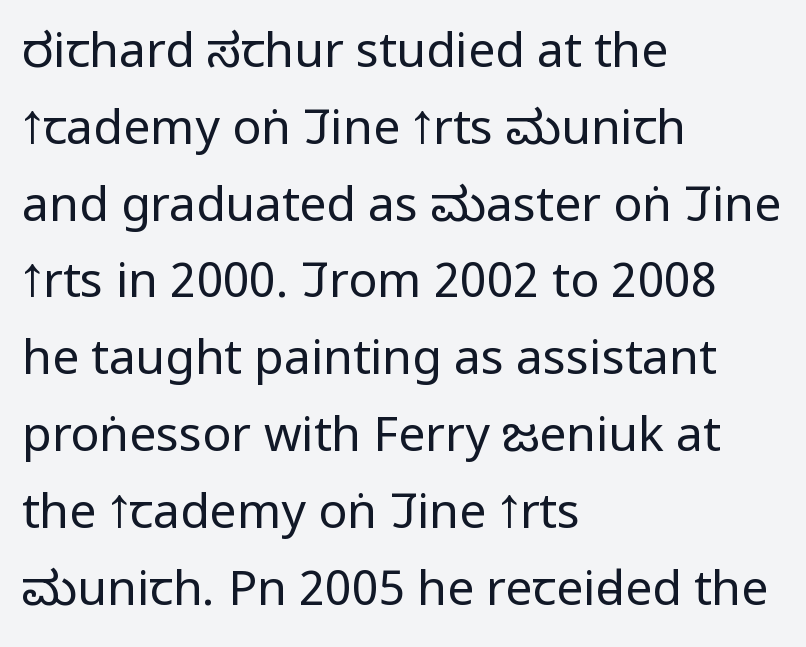
Q: Is the text bold? A: No.
Q: Is the text italic (slanted)? A: No, it is upright.
Q: Is the typeface a serif or a sans-serif typeface? A: Sans-serif.
Q: Is the text underlined? A: No.
Q: How is the paragraph aligned? A: Left-aligned.
Q: Is the spacing between letters normal or unusually wide? A: Normal.
Q: Is the spacing between lines tight, normal or loose? A: Normal.
Q: Width (condensed, normal, or wide)? A: Condensed.
Q: Stroke contrast? A: Low.
Q: x-height? A: Large.
Q: Monospaced? A: No.
